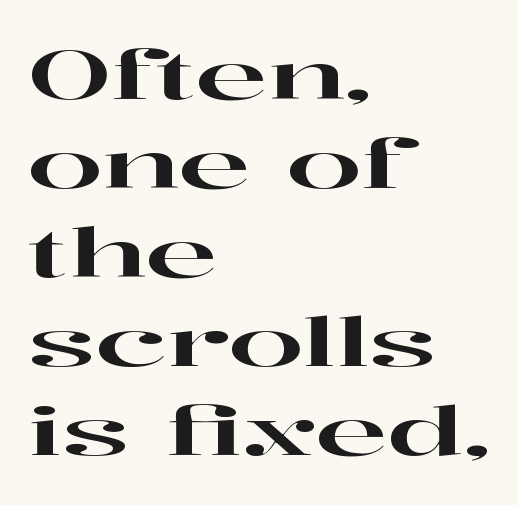
Plain, unruled lines of type. These lines are composed in type with serifs. This rendering leaves character spacing at its baseline value. Leftover space on each line is placed entirely after the last word.
